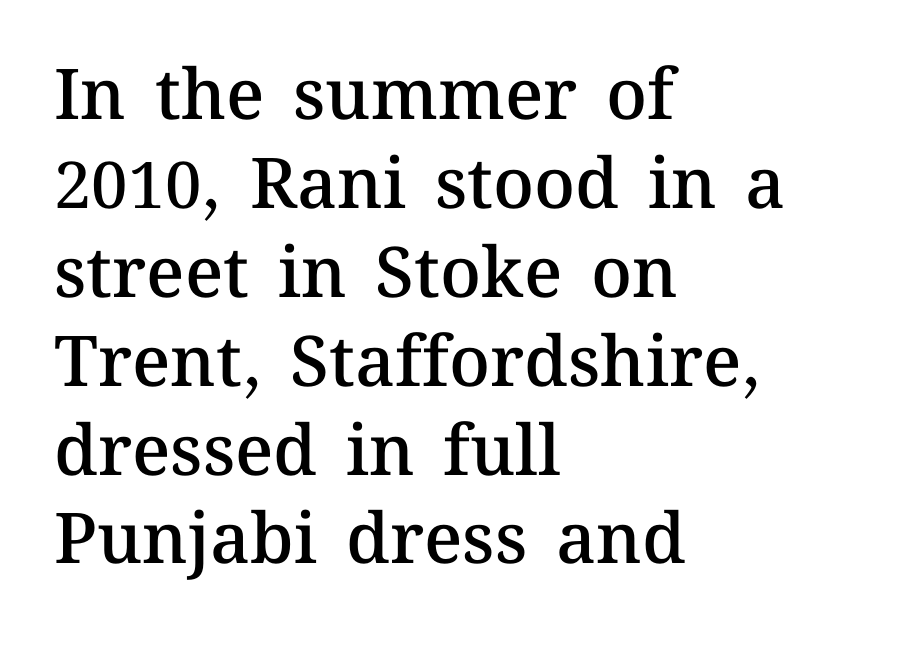
Descender tails drop into unmarked territory. Bold? Not quite — semibold, heavier than regular but stopping short. If you drew a line through each stem, it would be perfectly vertical. The line-height multiplier appears to be the usual default.
